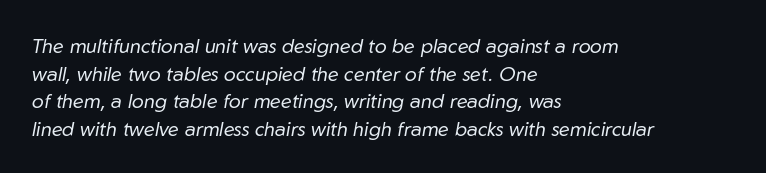
The image shows 20 px text type, italic (leaning right); set left-aligned, normal line spacing (1.38x), normal letter spacing, not underlined.
